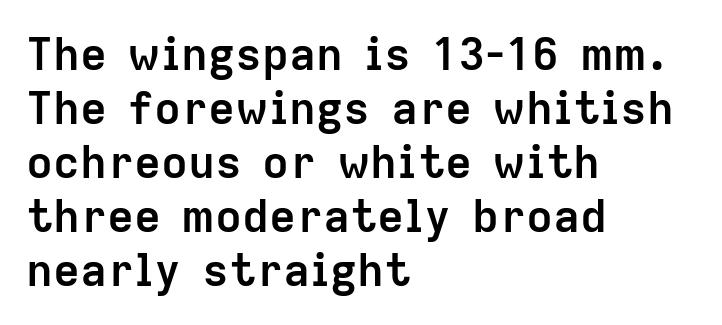
The image shows 45 px semibold sans-serif type, upright; set left-aligned, line spacing 1.2x, normal letter spacing, not underlined; low stroke contrast and a medium x-height.
